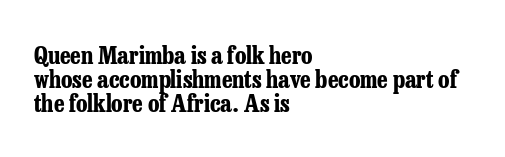
Q: Is the text bold? A: Yes.
Q: Is the text italic (slanted)? A: No, it is upright.
Q: Is the text underlined? A: No.
Q: How is the paragraph aligned? A: Left-aligned.
Q: Is the spacing between letters normal or unusually wide? A: Normal.
Q: Is the spacing between lines tight, normal or loose? A: Tight.
